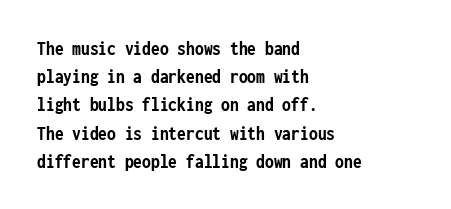
Q: Is the text bold? A: Yes.
Q: Is the text italic (slanted)? A: No, it is upright.
Q: Is the text underlined? A: No.
Q: How is the paragraph aligned? A: Left-aligned.
Q: Is the spacing between letters normal or unusually wide? A: Normal.
Q: Is the spacing between lines tight, normal or loose? A: Normal.
